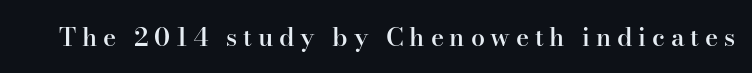
Q: Is the text bold? A: Semi-bold.
Q: Is the text italic (slanted)? A: No, it is upright.
Q: Is the text underlined? A: No.
Q: Is the spacing between letters normal or unusually wide? A: Unusually wide.
